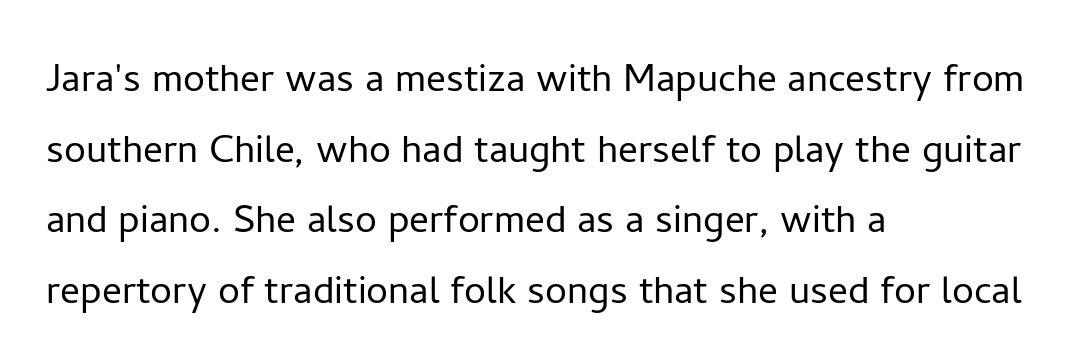
The image shows 49 px light sans-serif type, upright; set left-aligned, normal line spacing (1.44x), normal letter spacing, not underlined; low stroke contrast and a medium x-height.
